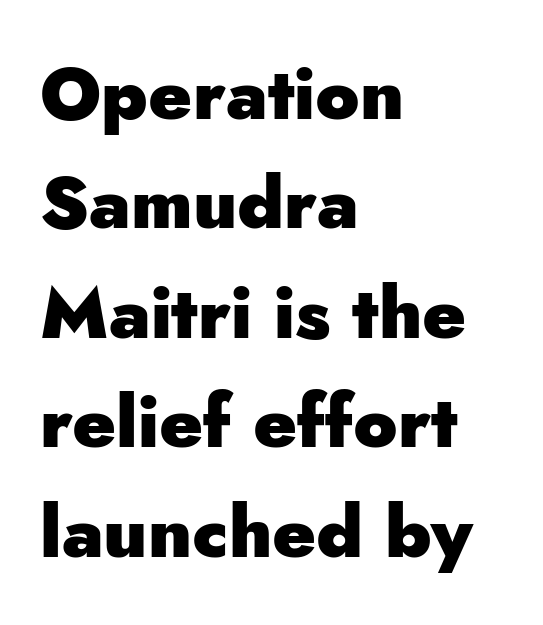
These lines keep a tight, regular rhythm from letter to letter. No feet cap the strokes, marking this as sans-serif type. Bare-footed words on every line. The lines are quadded left.
